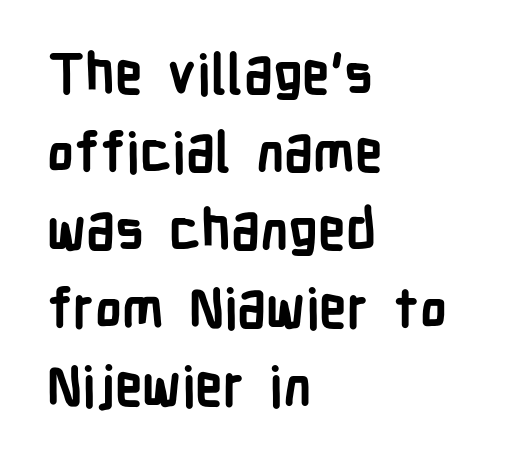
Q: Is the text bold? A: Yes.
Q: Is the text italic (slanted)? A: No, it is upright.
Q: Is the typeface a serif or a sans-serif typeface? A: Sans-serif.
Q: Is the text underlined? A: No.
Q: How is the paragraph aligned? A: Left-aligned.
Q: Is the spacing between letters normal or unusually wide? A: Normal.
Q: Is the spacing between lines tight, normal or loose? A: Normal.
Q: Width (condensed, normal, or wide)? A: Condensed.
Q: Stroke contrast? A: Low.
Q: x-height? A: Medium.
Q: Monospaced? A: No.
